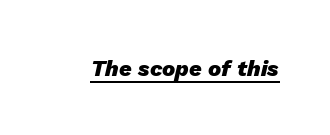
Pretty heavy lettering here — definitely bold. Every word sits above its own underline. Every character sits at an angle, as italics do. The passage shown has conventional tracking throughout.
